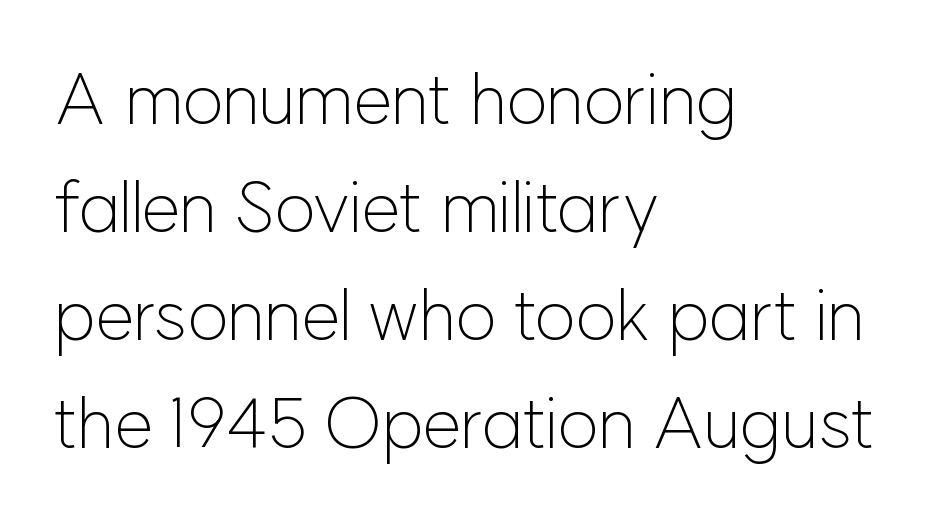
{"serif": "no", "italic": "no", "bold": "no", "weight": "light", "width": "normal", "stroke_contrast": "low", "x_height": "medium", "monospaced": "no", "underline": "no", "align": "left", "line_spacing": "normal", "line_spacing_ratio": 1.52, "letter_spacing": "normal", "letter_spacing_em": 0.0, "glyph_px": 71}
